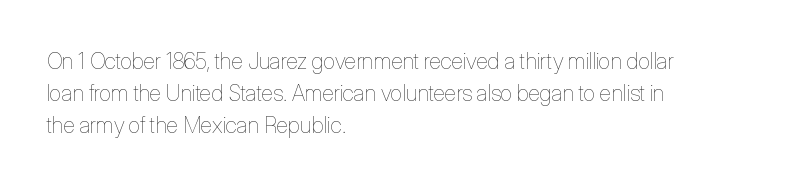
The image shows 22 px text type, upright; set left-aligned, normal line spacing (1.45x), normal letter spacing, not underlined.
